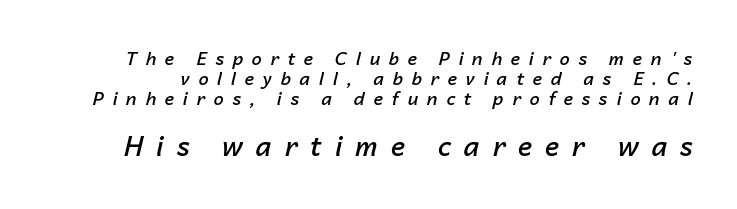
Weight check: semibold — heavier than regular, not quite bold. Horizontal bands of white between lines are thin slivers. Compared with typical body copy, the letter spacing here is much looser. The following chunk of copy outweighs the initial chunk in type size.
